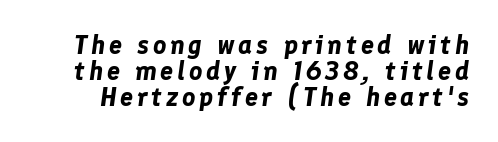
Q: Is the text bold? A: Yes.
Q: Is the text italic (slanted)? A: Yes, it leans right by about 8 degrees.
Q: Is the text underlined? A: No.
Q: Is the spacing between lines tight, normal or loose? A: Tight.
